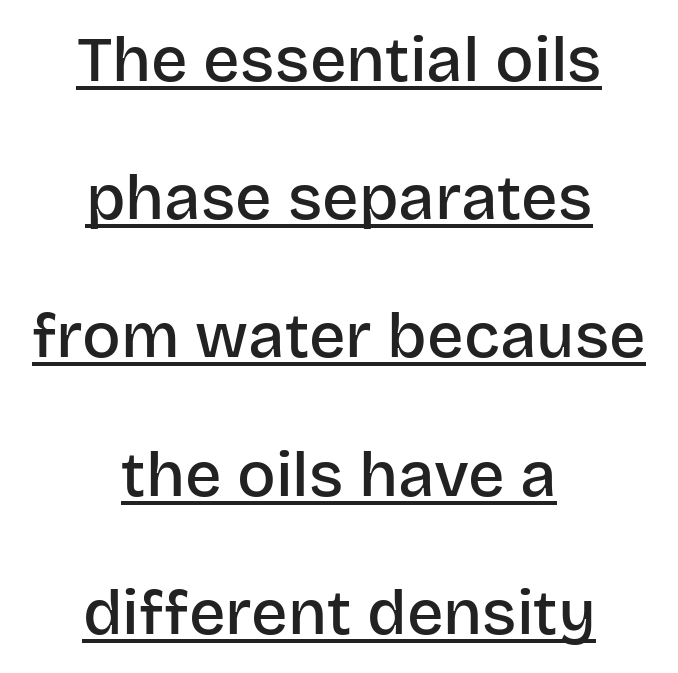
The image shows 64 px semibold sans-serif type, upright; set centered, loose line spacing (2.16x), normal letter spacing, underlined; low stroke contrast and a large x-height.
